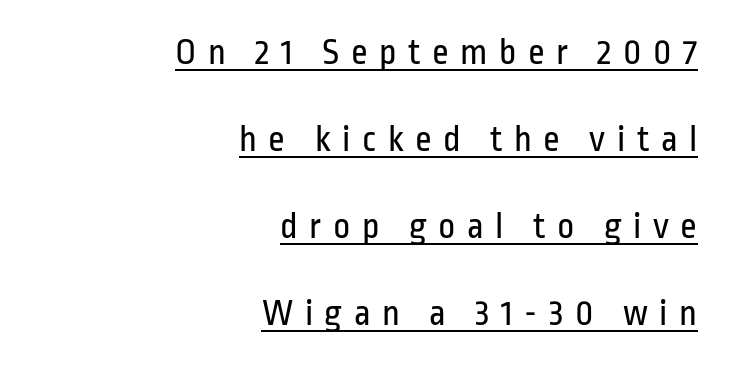
The image shows 37 px regular-weight, condensed sans-serif type, upright; set right-aligned, loose line spacing (2.35x), unusually wide letter spacing (+0.31 em), underlined; low stroke contrast and a medium x-height.
